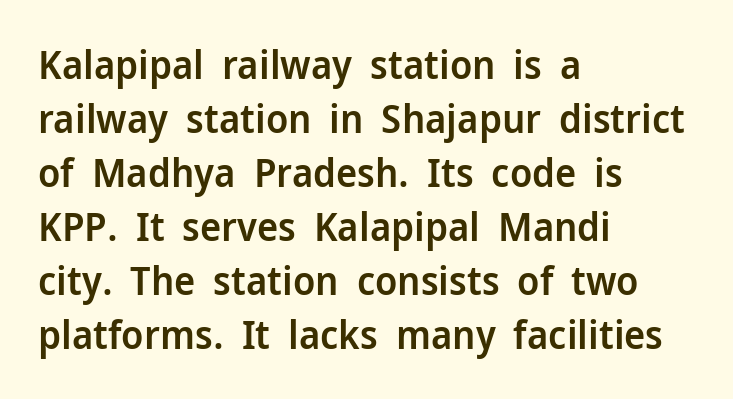
I'd call this a sans setting — the letters go barefoot. Typeset ragged right — the left edge is the straight one. This rendering leaves character spacing at its baseline value. Every letter is mildly thick-stroked: semibold rather than bold. The font's upright variant was chosen for this text.
